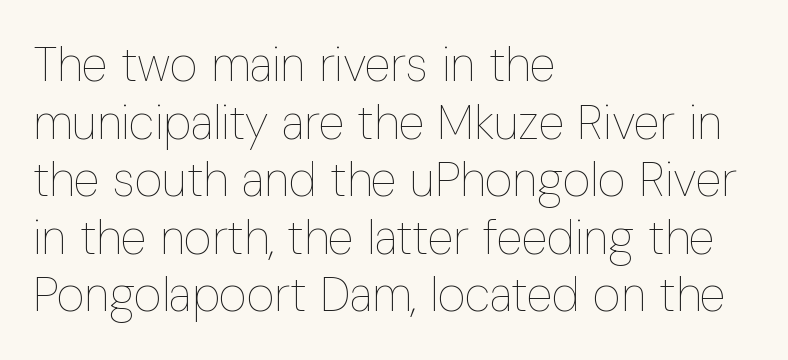
The image shows 48 px thin, condensed type, upright; set left-aligned, line spacing 1.2x, normal letter spacing, not underlined; low stroke contrast and a medium x-height.
